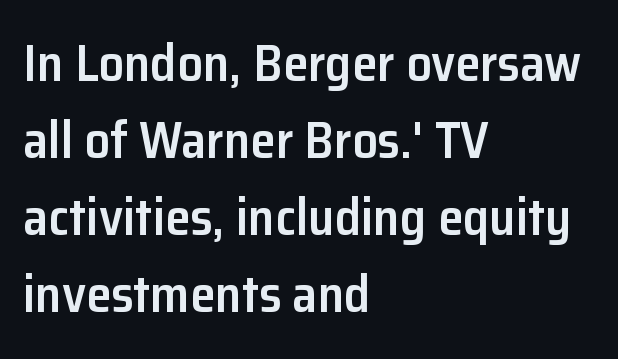
The image shows 51 px semibold sans-serif type, upright; set left-aligned, normal line spacing (1.51x), normal letter spacing, not underlined; low stroke contrast and a medium x-height.
